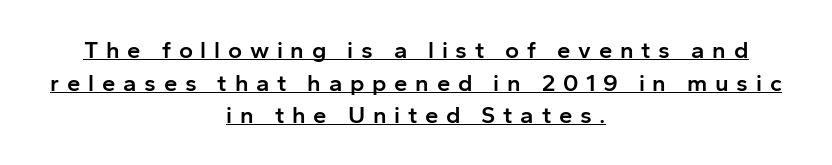
{"italic": "no", "bold": "semi", "underline": "yes", "align": "center", "line_spacing": "normal", "line_spacing_ratio": 1.36, "letter_spacing": "wide", "letter_spacing_em": 0.32, "glyph_px": 24}
